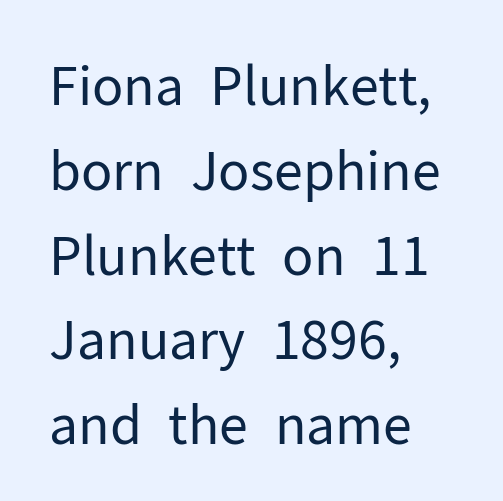
Q: Is the text bold? A: No.
Q: Is the text italic (slanted)? A: No, it is upright.
Q: Is the typeface a serif or a sans-serif typeface? A: Sans-serif.
Q: Is the text underlined? A: No.
Q: How is the paragraph aligned? A: Left-aligned.
Q: Is the spacing between letters normal or unusually wide? A: Normal.
Q: Is the spacing between lines tight, normal or loose? A: Normal.
Q: Width (condensed, normal, or wide)? A: Normal.
Q: Stroke contrast? A: Low.
Q: x-height? A: Medium.
Q: Monospaced? A: No.
